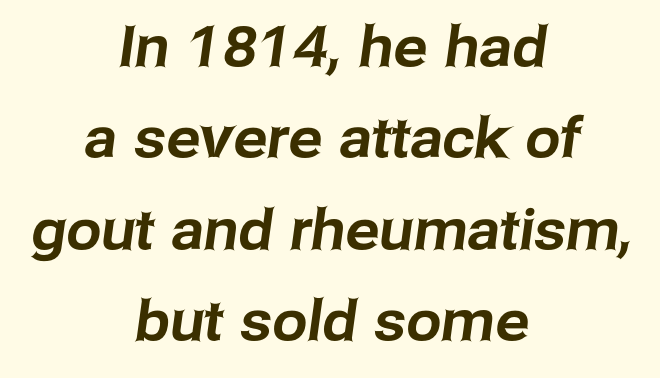
{"serif": "no", "width": "normal", "stroke_contrast": "low", "x_height": "medium", "monospaced": "no", "underline": "no", "align": "center", "line_spacing": "normal", "line_spacing_ratio": 1.63, "letter_spacing": "normal", "letter_spacing_em": 0.0, "glyph_px": 56}
